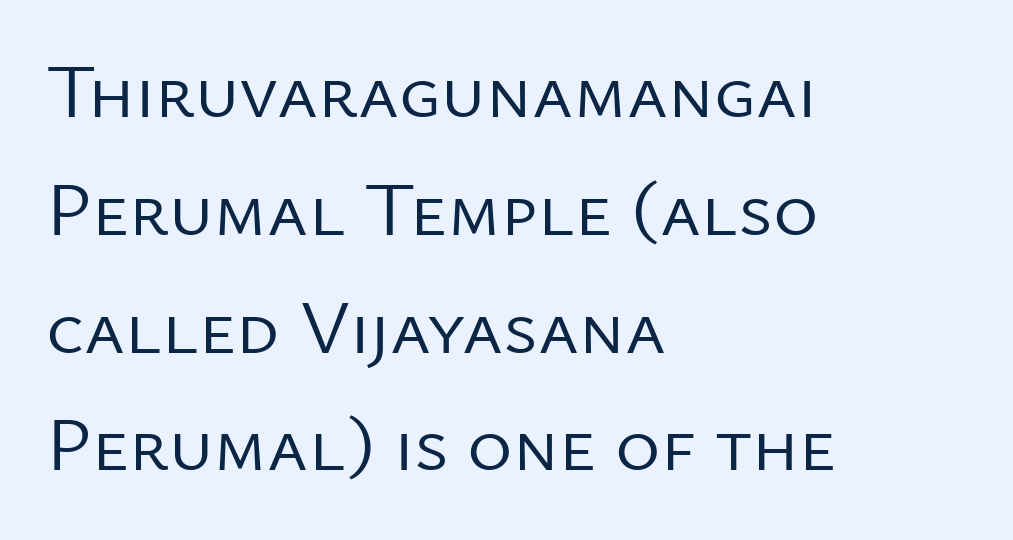
Q: Is the text bold? A: No.
Q: Is the text italic (slanted)? A: No, it is upright.
Q: Is the typeface a serif or a sans-serif typeface? A: Sans-serif.
Q: Is the text underlined? A: No.
Q: How is the paragraph aligned? A: Left-aligned.
Q: Is the spacing between letters normal or unusually wide? A: Normal.
Q: Is the spacing between lines tight, normal or loose? A: Normal.
Q: Width (condensed, normal, or wide)? A: Normal.
Q: Stroke contrast? A: Low.
Q: x-height? A: Medium.
Q: Monospaced? A: No.
